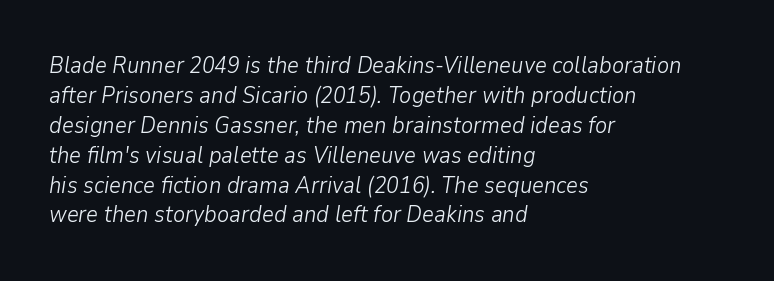
The ragged edge is on the right, which tells us the setting is flush left. The gaps between neighbouring characters are ordinary and unremarkable. Beneath every word, the page is bare. Stems here are at most as thick as an everyday book face.
